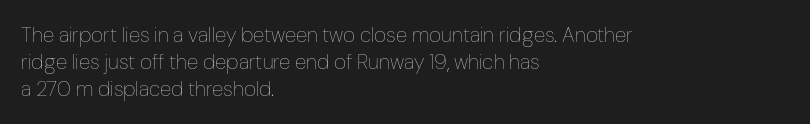
The image shows 21 px text type, upright; set left-aligned, normal line spacing (1.28x), normal letter spacing, not underlined.
